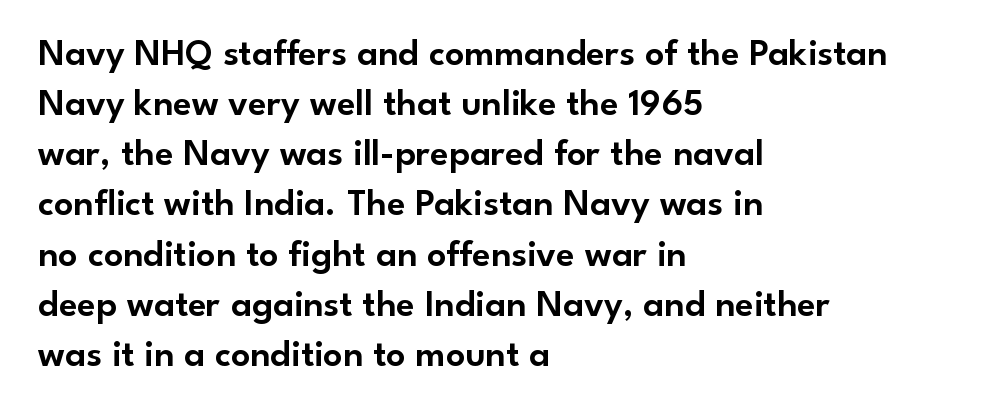
The image shows 38 px sans-serif type, upright; set left-aligned, normal line spacing (1.32x), normal letter spacing, not underlined; low stroke contrast and a small x-height.
